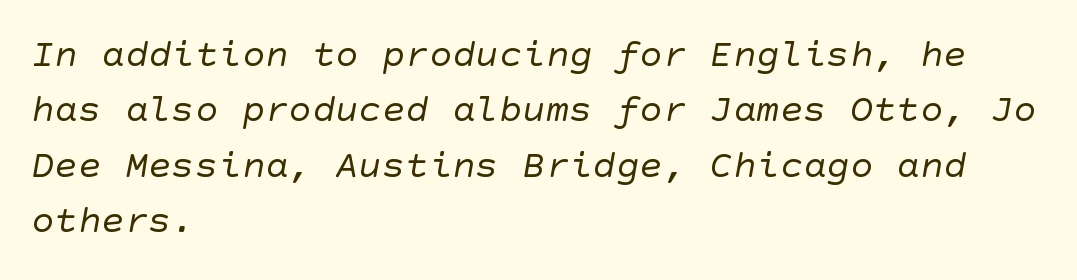
The image shows 39 px regular-weight sans-serif type; set left-aligned, normal line spacing (1.42x), normal letter spacing, not underlined; low stroke contrast and a large x-height.
